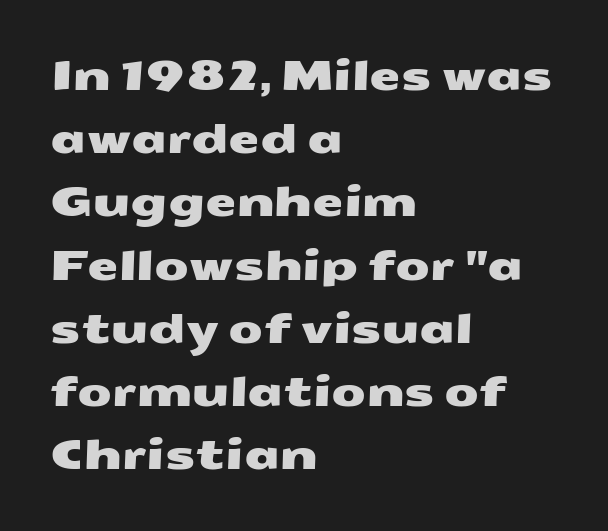
The gap between lines stays unmarked. Default kerning and tracking; the words read as compact shapes. Each letter keeps its own natural width here, so spacing adapts to shape. The rows are spaced the way most documents space them.
